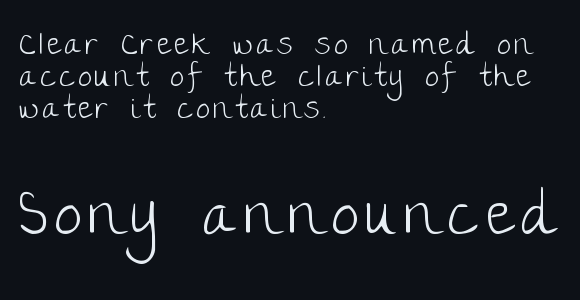
The image shows 62 px light sans-serif type, upright; set left-aligned, tight line spacing (1.04x), not underlined; the second (bottom) block is 2.0x larger; low stroke contrast and a large x-height.
